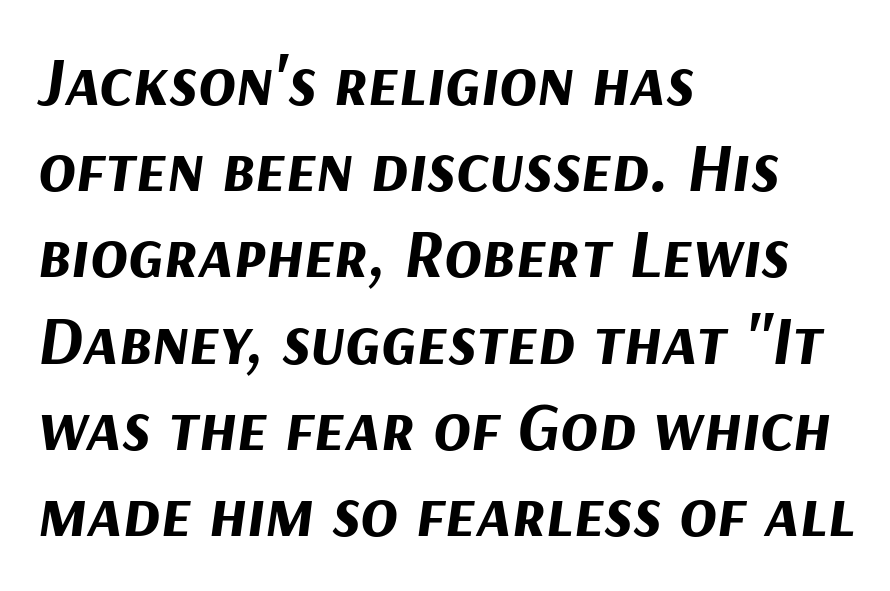
The image shows 69 px bold type, italic (leaning right); set left-aligned, normal line spacing (1.25x), normal letter spacing, not underlined; medium stroke contrast and a medium x-height.
